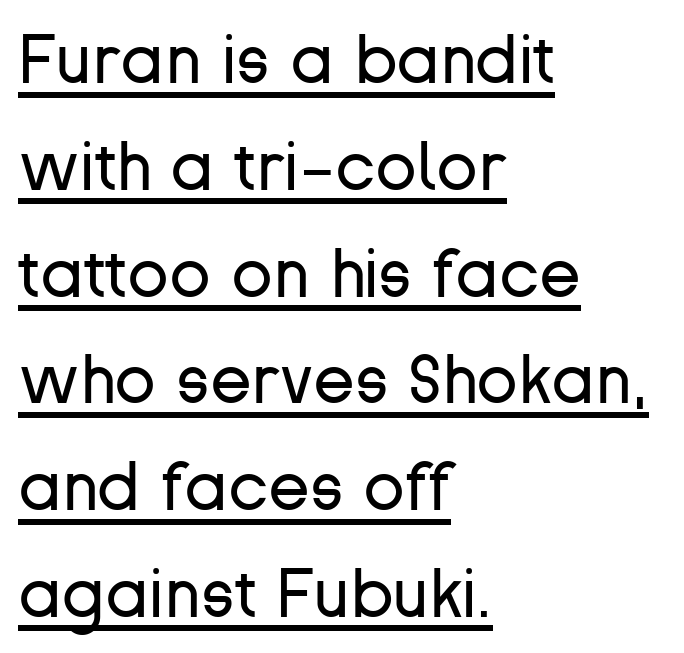
The image shows 68 px regular-weight sans-serif type, upright; set left-aligned, normal line spacing (1.57x), normal letter spacing, underlined; low stroke contrast and a medium x-height.
